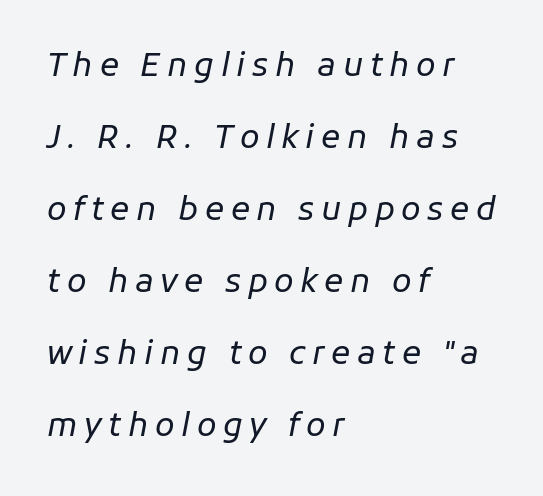
{"italic": "yes", "lean": "right", "slant_degrees": 11, "bold": "no", "weight": "regular", "width": "normal", "stroke_contrast": "low", "x_height": "medium", "monospaced": "no", "underline": "no", "align": "left", "line_spacing": "loose", "line_spacing_ratio": 2.25, "letter_spacing": "wide", "letter_spacing_em": 0.21, "glyph_px": 32}
